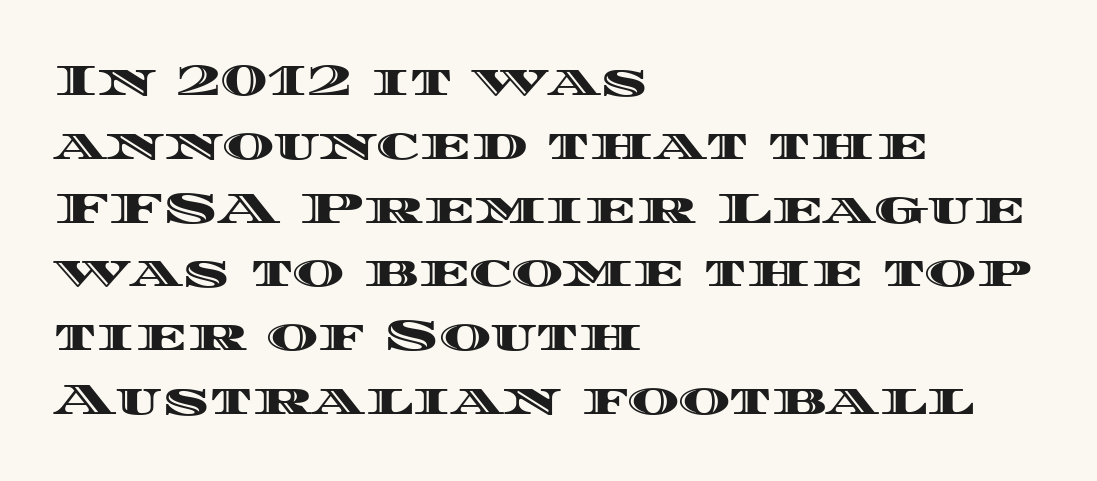
Quick note: not italic, upright. The space between consecutive lines is moderate. Do the characters align in a grid? No, the font is proportional. The compositor pushed each line to the left boundary.
